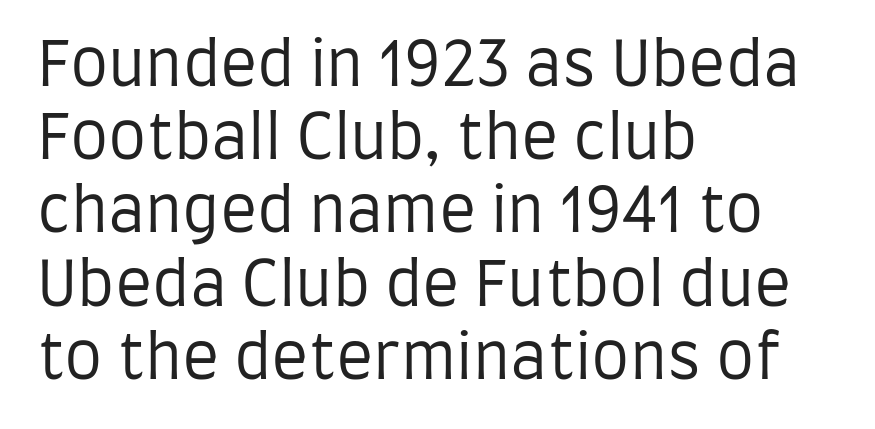
Q: Is the text bold? A: No.
Q: Is the text italic (slanted)? A: No, it is upright.
Q: Is the typeface a serif or a sans-serif typeface? A: Sans-serif.
Q: Is the text underlined? A: No.
Q: How is the paragraph aligned? A: Left-aligned.
Q: Is the spacing between letters normal or unusually wide? A: Normal.
Q: Width (condensed, normal, or wide)? A: Condensed.
Q: Stroke contrast? A: Low.
Q: x-height? A: Large.
Q: Monospaced? A: No.
